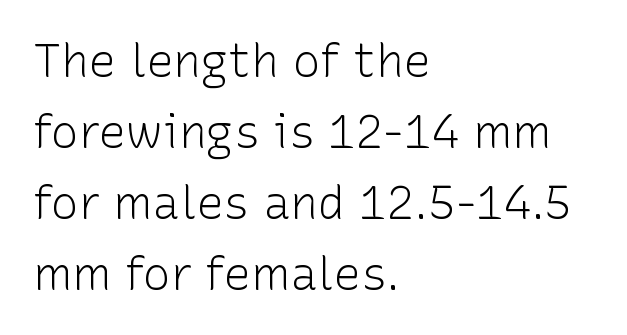
The lettering stays uniformly vertical, giving the passage a roman look. Inter-character spacing is left at the font's built-in metrics. Notice how descenders clear the ascenders below comfortably — that's standard leading. Is this a fixed-width face? No — the glyphs have proportional, varying widths.
